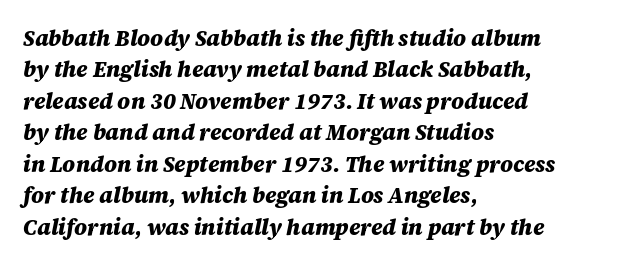
This block has exactly the height ordinary leading produces. No word sits above an underline. You could call the tracking neutral — neither tight nor loose. A student would call this left alignment; a typographer would say flush left, rag right. Would a proofreader flag this as italicized? Yes. Notice how thick the strokes are: this is what a full bold looks like.
